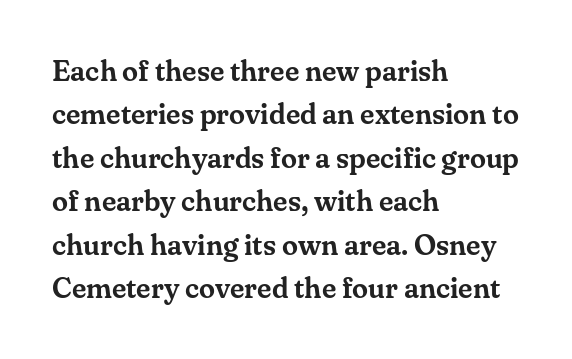
Q: Is the text italic (slanted)? A: No, it is upright.
Q: Is the typeface a serif or a sans-serif typeface? A: Serif.
Q: Is the text underlined? A: No.
Q: How is the paragraph aligned? A: Left-aligned.
Q: Is the spacing between letters normal or unusually wide? A: Normal.
Q: Is the spacing between lines tight, normal or loose? A: Normal.
Q: Width (condensed, normal, or wide)? A: Normal.
Q: Stroke contrast? A: Medium.
Q: x-height? A: Small.
Q: Monospaced? A: No.
